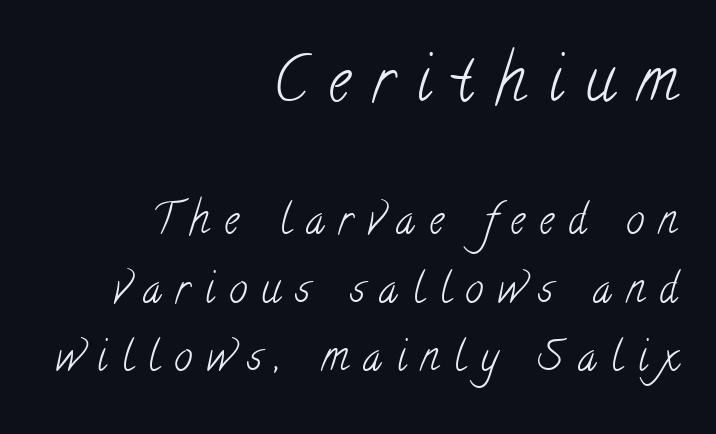
No letter is thick-stroked: the sample isn't bold. All the whitespace from short lines collects on the left. Letterform terminals end in serifs throughout the passage. Block one is the big one; block two sits smaller underneath. Nobody drew a line under any word here.
